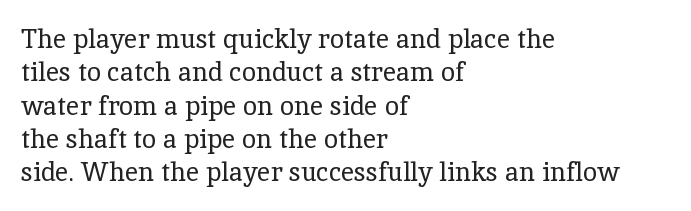
Q: Is the text bold? A: No.
Q: Is the text italic (slanted)? A: No, it is upright.
Q: Is the text underlined? A: No.
Q: How is the paragraph aligned? A: Left-aligned.
Q: Is the spacing between letters normal or unusually wide? A: Normal.
Q: Is the spacing between lines tight, normal or loose? A: Normal.
